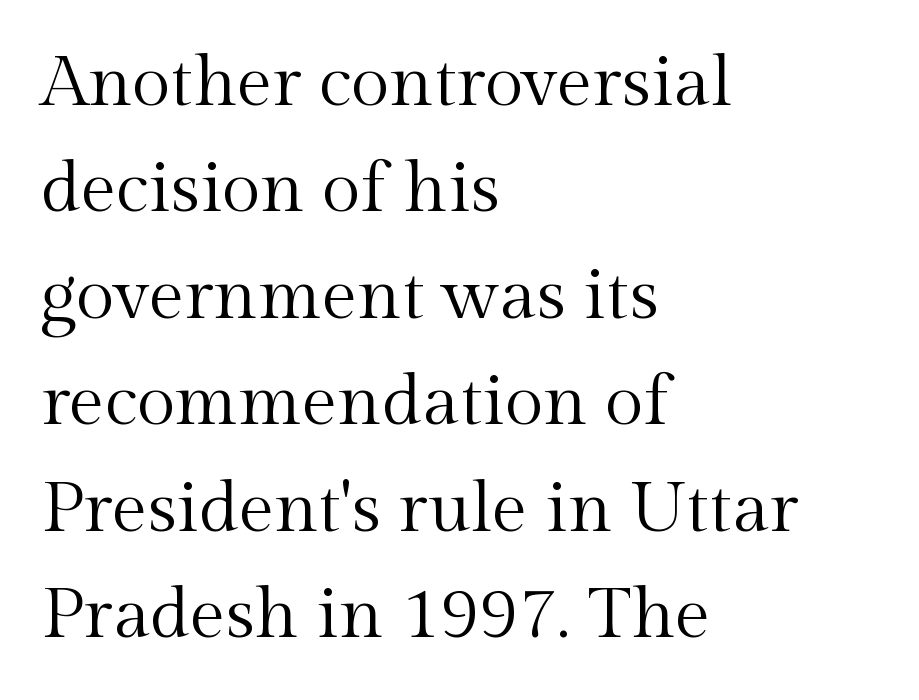
The image shows 71 px regular-weight serif type, upright; set left-aligned, normal line spacing (1.5x), normal letter spacing, not underlined; a medium x-height.
